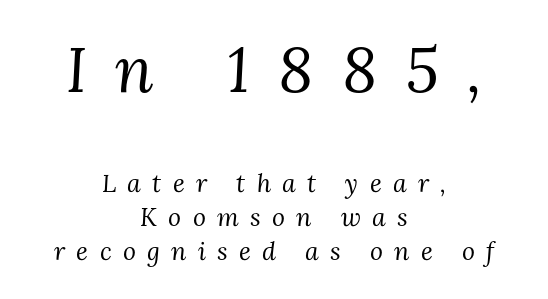
The image shows 63 px regular-weight serif type, italic (leaning right); set centered, normal line spacing (1.36x), unusually wide letter spacing (+0.45 em), not underlined; the first (top) block is 2.52x larger; medium stroke contrast and a medium x-height.
